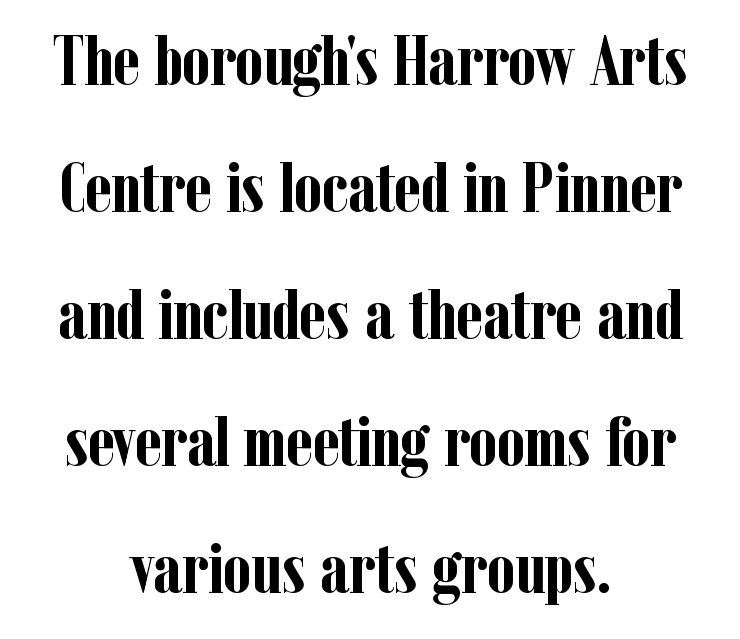
Q: Is the text bold? A: Yes.
Q: Is the text italic (slanted)? A: No, it is upright.
Q: Is the typeface a serif or a sans-serif typeface? A: Serif.
Q: Is the text underlined? A: No.
Q: How is the paragraph aligned? A: Centered.
Q: Is the spacing between letters normal or unusually wide? A: Normal.
Q: Width (condensed, normal, or wide)? A: Condensed.
Q: Stroke contrast? A: Low.
Q: x-height? A: Medium.
Q: Monospaced? A: No.
